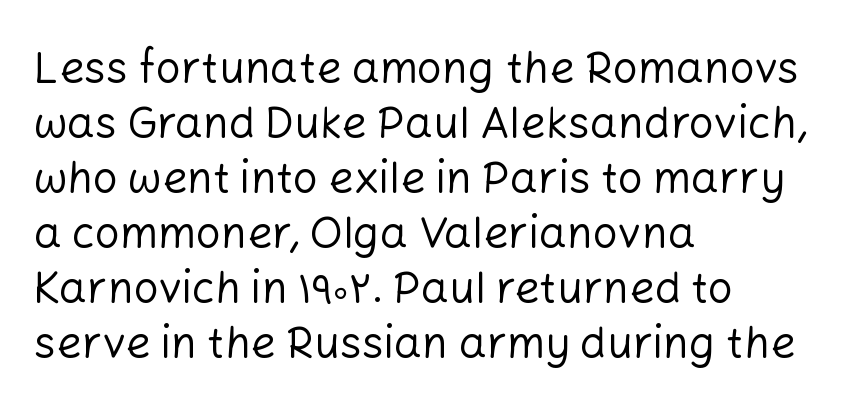
{"serif": "no", "italic": "no", "bold": "no", "weight": "regular", "width": "normal", "stroke_contrast": "low", "x_height": "medium", "monospaced": "no", "underline": "no", "align": "left", "line_spacing": "normal", "line_spacing_ratio": 1.25, "letter_spacing": "normal", "letter_spacing_em": 0.0, "glyph_px": 44}
